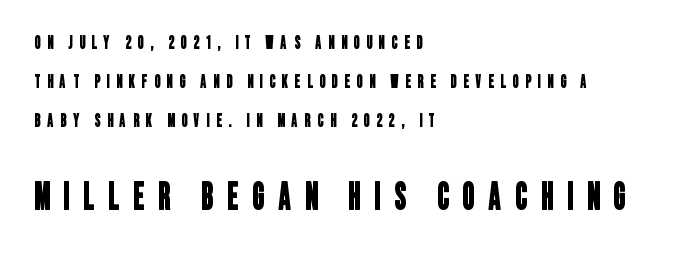
The image shows 37 px condensed sans-serif type; set left-aligned, loose line spacing (2.16x), unusually wide letter spacing (+0.38 em), not underlined; the second (bottom) block is 2.06x larger; low stroke contrast and a large x-height.
